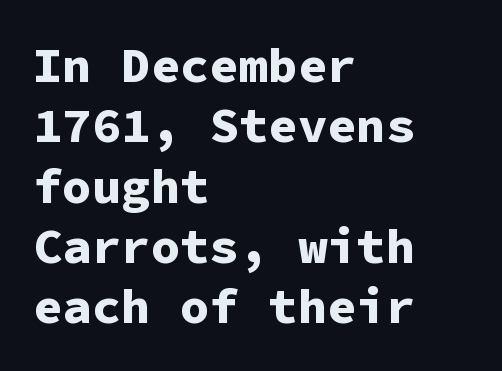
The lettering stays uniformly vertical, giving the passage a roman look. Honestly, there is no underline to notice here at all. The font family rendered here belongs to the sans-serif group. Does the copy run flush right? No — it runs flush left. The gaps between neighbouring characters are ordinary and unremarkable.
